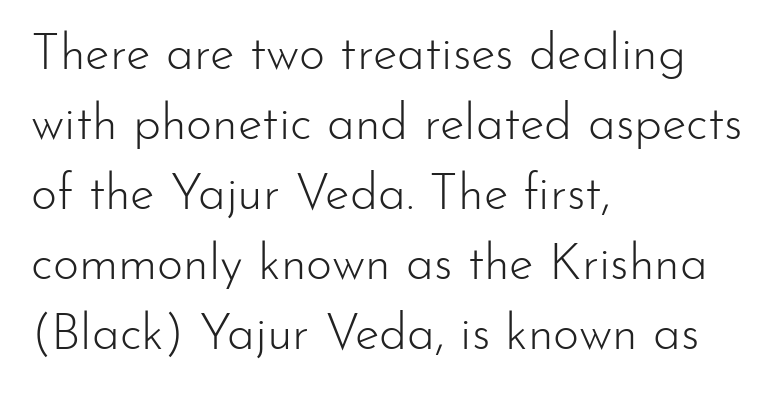
Q: Is the text bold? A: No.
Q: Is the text italic (slanted)? A: No, it is upright.
Q: Is the typeface a serif or a sans-serif typeface? A: Sans-serif.
Q: Is the text underlined? A: No.
Q: How is the paragraph aligned? A: Left-aligned.
Q: Is the spacing between letters normal or unusually wide? A: Normal.
Q: Is the spacing between lines tight, normal or loose? A: Normal.
Q: Width (condensed, normal, or wide)? A: Normal.
Q: Stroke contrast? A: Low.
Q: x-height? A: Small.
Q: Monospaced? A: No.
